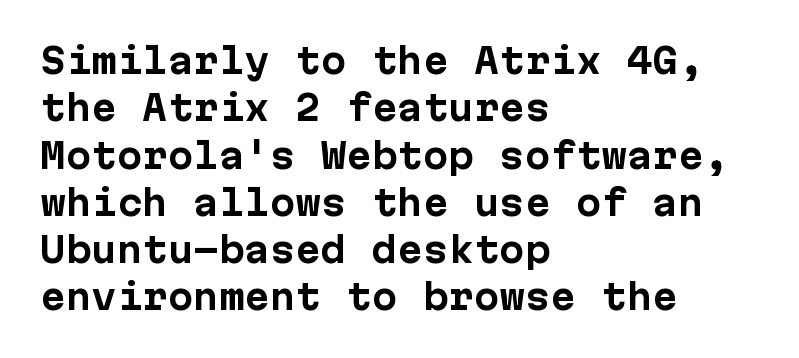
Q: Is the text bold? A: Yes.
Q: Is the text italic (slanted)? A: No, it is upright.
Q: Is the typeface a serif or a sans-serif typeface? A: Sans-serif.
Q: Is the text underlined? A: No.
Q: How is the paragraph aligned? A: Left-aligned.
Q: Is the spacing between letters normal or unusually wide? A: Normal.
Q: Is the spacing between lines tight, normal or loose? A: Normal.
Q: Width (condensed, normal, or wide)? A: Normal.
Q: Stroke contrast? A: Low.
Q: x-height? A: Medium.
Q: Monospaced? A: Yes.
